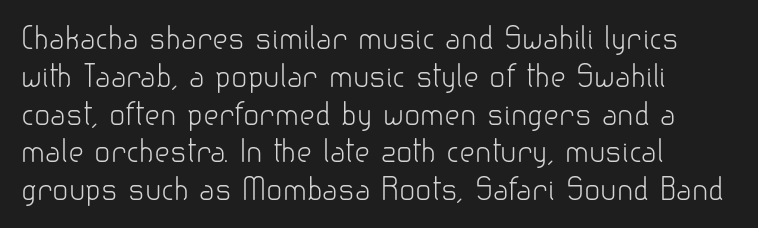
Which margin do the lines hug? The left one — the right edge is uneven. This block has exactly the height ordinary leading produces. The letters look calm and open, with moderate or lighter stems. The area under the type is left untouched. This is the regular roman posture of the typeface.
